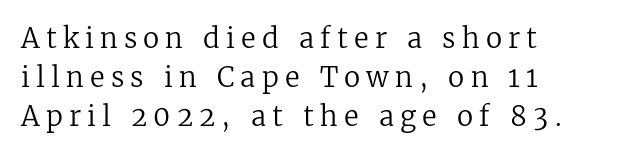
The characters are drawn with everyday or finer stroke widths. Notice how descenders clear the ascenders below comfortably — that's standard leading. You could only call the tracking loose — the letters float apart. The gap between lines stays unmarked. The text block is weighted toward the left margin, trailing off unevenly rightward.
